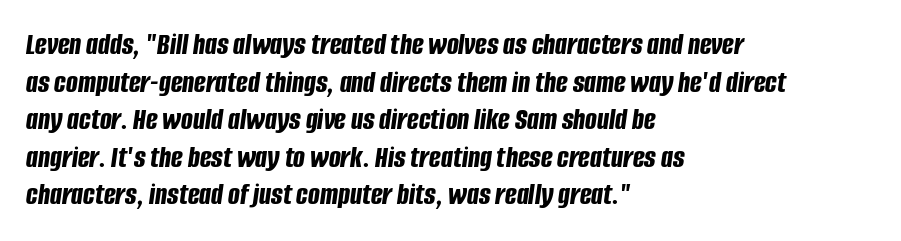
Weight: bold. The rendering keeps characters at their native spacing. Check under the words: just untouched page. Character widths vary here, with narrow letters taking less room than wide ones. These lines are set flush left with a ragged right edge. It's the slanting kind of type.
